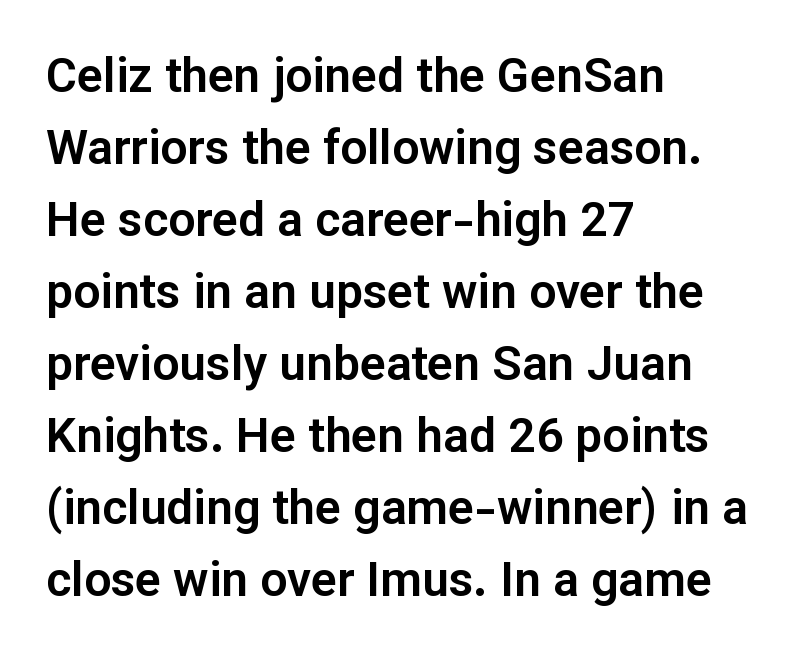
Q: Is the text italic (slanted)? A: No, it is upright.
Q: Is the typeface a serif or a sans-serif typeface? A: Sans-serif.
Q: Is the text underlined? A: No.
Q: How is the paragraph aligned? A: Left-aligned.
Q: Is the spacing between letters normal or unusually wide? A: Normal.
Q: Is the spacing between lines tight, normal or loose? A: Normal.
Q: Width (condensed, normal, or wide)? A: Normal.
Q: Stroke contrast? A: Low.
Q: x-height? A: Medium.
Q: Monospaced? A: No.
